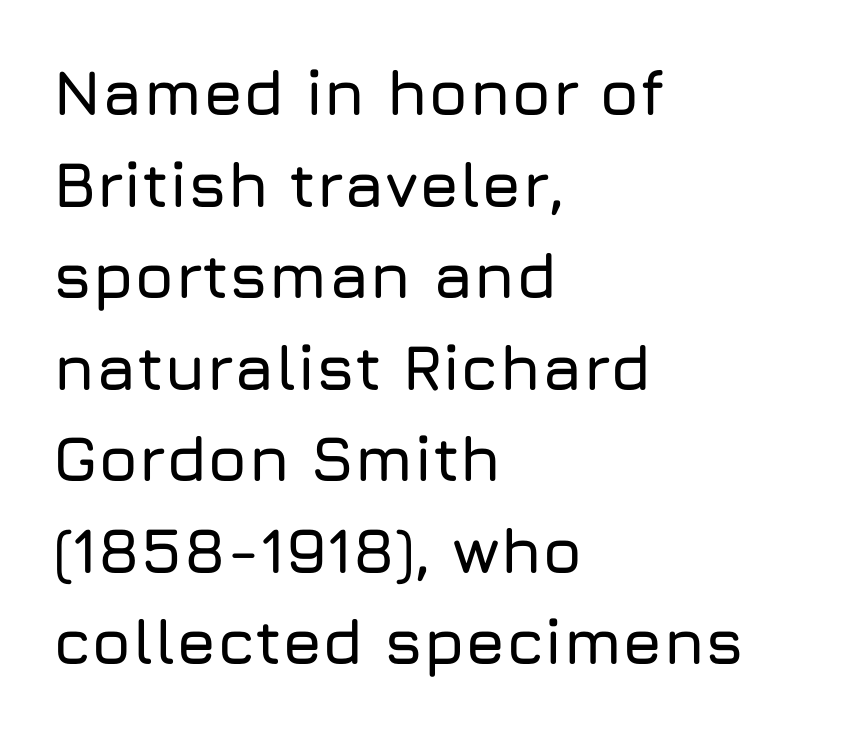
The image shows 64 px sans-serif type, upright; set left-aligned, normal line spacing (1.43x), normal letter spacing, not underlined; low stroke contrast and a medium x-height.
